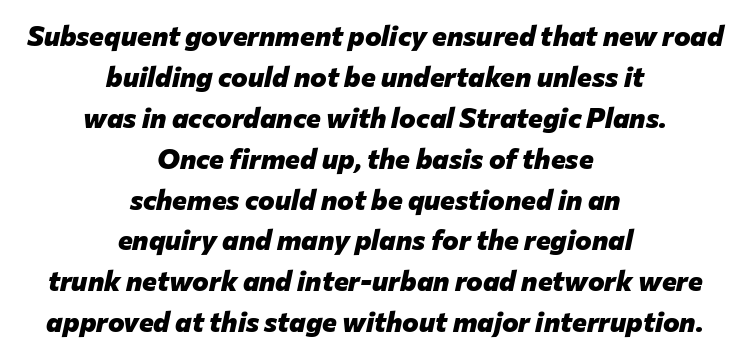
The characters look thick and weighty, a clear bold. The letters advance in unequal steps, a hallmark of proportional type. Is the block centered? Yes — each line is placed symmetrically about the middle. Leading: standard. Every character sits at an angle, as italics do.
